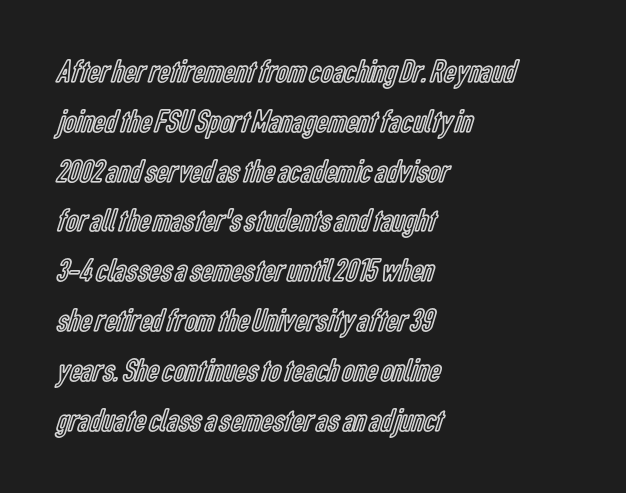
{"width": "condensed", "x_height": "medium", "monospaced": "no", "underline": "no", "align": "left", "line_spacing": "normal", "line_spacing_ratio": 1.51, "letter_spacing": "normal", "letter_spacing_em": 0.0, "glyph_px": 33}
